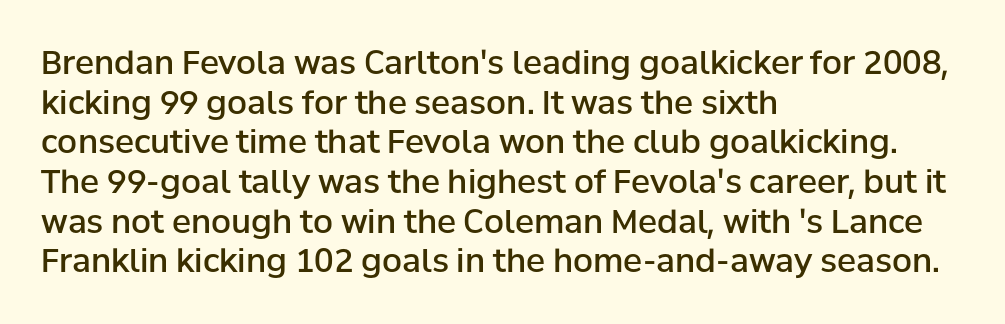
Q: Is the text bold? A: Semi-bold.
Q: Is the text italic (slanted)? A: No, it is upright.
Q: Is the typeface a serif or a sans-serif typeface? A: Sans-serif.
Q: Is the text underlined? A: No.
Q: How is the paragraph aligned? A: Left-aligned.
Q: Is the spacing between letters normal or unusually wide? A: Normal.
Q: Width (condensed, normal, or wide)? A: Normal.
Q: Stroke contrast? A: Low.
Q: x-height? A: Medium.
Q: Monospaced? A: No.
